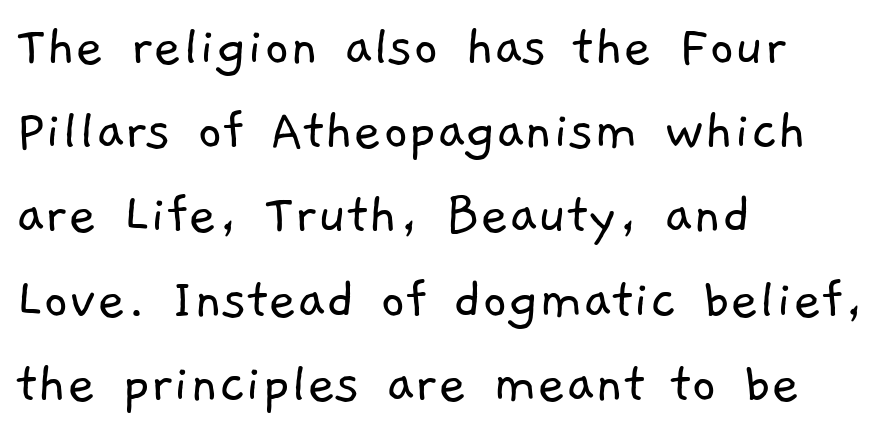
Q: Is the text bold? A: No.
Q: Is the typeface a serif or a sans-serif typeface? A: Sans-serif.
Q: Is the text underlined? A: No.
Q: How is the paragraph aligned? A: Left-aligned.
Q: Is the spacing between letters normal or unusually wide? A: Normal.
Q: Is the spacing between lines tight, normal or loose? A: Normal.
Q: Width (condensed, normal, or wide)? A: Normal.
Q: Stroke contrast? A: Low.
Q: x-height? A: Medium.
Q: Monospaced? A: No.
